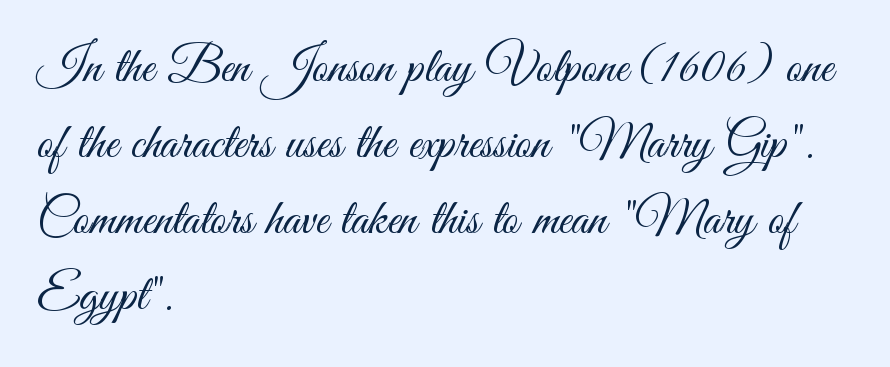
Just letters on the line, the space beneath them empty. These lines are rendered in a variable-pitch font. The type family on display is of the sans-serif kind. On a weight scale, this lands at 450 or below. In CSS terms this would be text-align: left.
